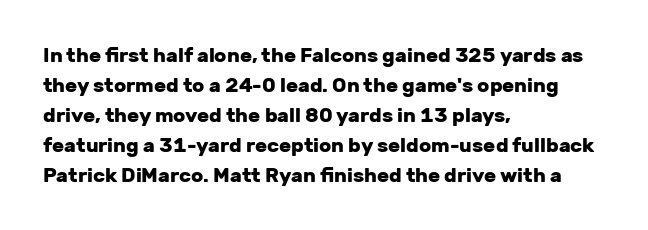
Alignment: flush left. Tall strokes in this sample are plumb rather than angled. Successive baselines arrive at the customary interval. The rendering uses a bold face; every stroke is thick and dark. The specimen omits any rule beneath the text block's lines. Short note: letters normally spaced.
